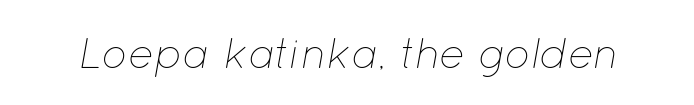
The image shows 43 px thin type, italic (leaning right); set normal letter spacing, not underlined; low stroke contrast and a medium x-height.
